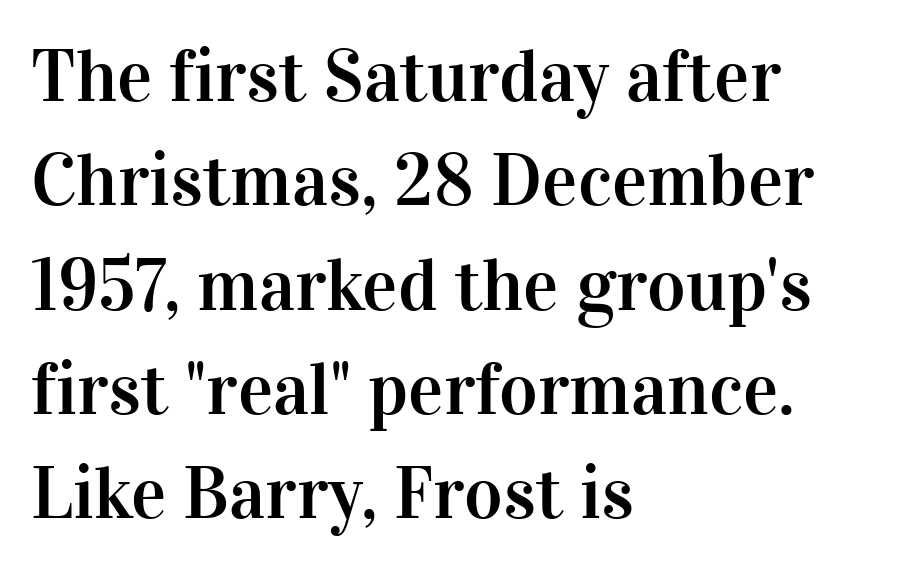
Q: Is the text italic (slanted)? A: No, it is upright.
Q: Is the typeface a serif or a sans-serif typeface? A: Serif.
Q: Is the text underlined? A: No.
Q: How is the paragraph aligned? A: Left-aligned.
Q: Is the spacing between letters normal or unusually wide? A: Normal.
Q: Is the spacing between lines tight, normal or loose? A: Normal.
Q: Width (condensed, normal, or wide)? A: Normal.
Q: Stroke contrast? A: High.
Q: x-height? A: Medium.
Q: Monospaced? A: No.
